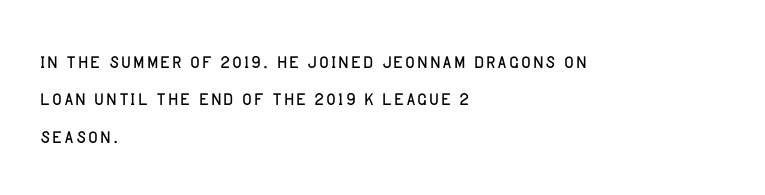
Q: Is the text bold? A: No.
Q: Is the text italic (slanted)? A: No, it is upright.
Q: Is the text underlined? A: No.
Q: How is the paragraph aligned? A: Left-aligned.
Q: Is the spacing between letters normal or unusually wide? A: Normal.
Q: Is the spacing between lines tight, normal or loose? A: Normal.
